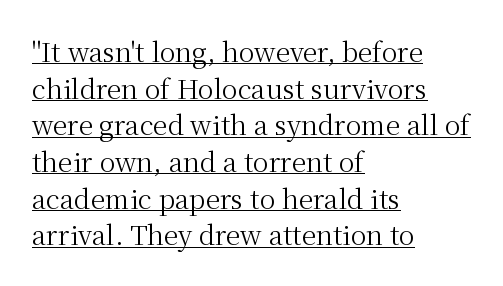
The image shows 26 px text type, upright; set left-aligned, normal line spacing (1.41x), normal letter spacing, underlined.
